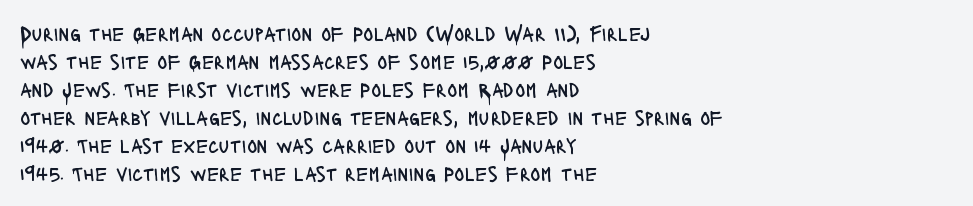
The paragraph has a hard left edge and a soft right edge. Rows of type keep a routine distance in the vertical direction. The letters sit at their default tracking, neither squeezed nor spread. Posture: vertical.
